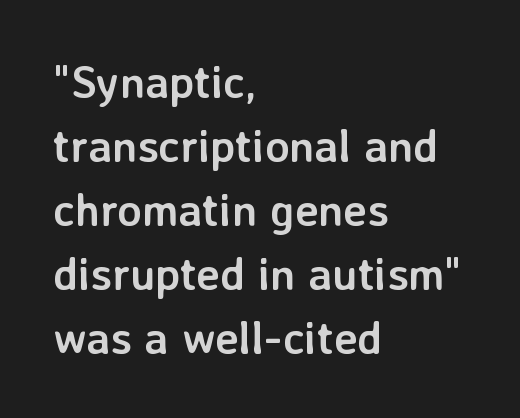
Descenders hang freely into open space. The passage shown has conventional tracking throughout. The leading is moderate, giving the passage an even texture. Heft: maximum for text — a bold. Line starts are locked; line ends wander.
